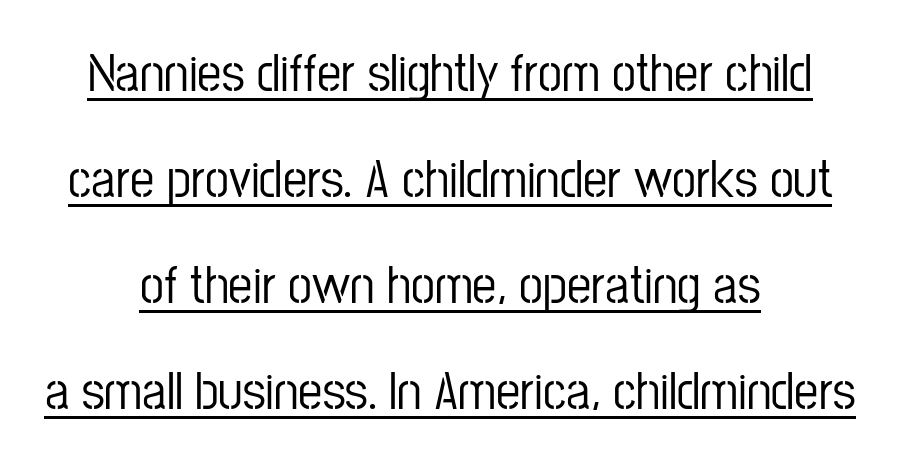
{"serif": "no", "italic": "no", "width": "condensed", "stroke_contrast": "low", "x_height": "medium", "monospaced": "no", "underline": "yes", "align": "center", "line_spacing": "loose", "line_spacing_ratio": 1.96, "letter_spacing": "normal", "letter_spacing_em": 0.0, "glyph_px": 54}
